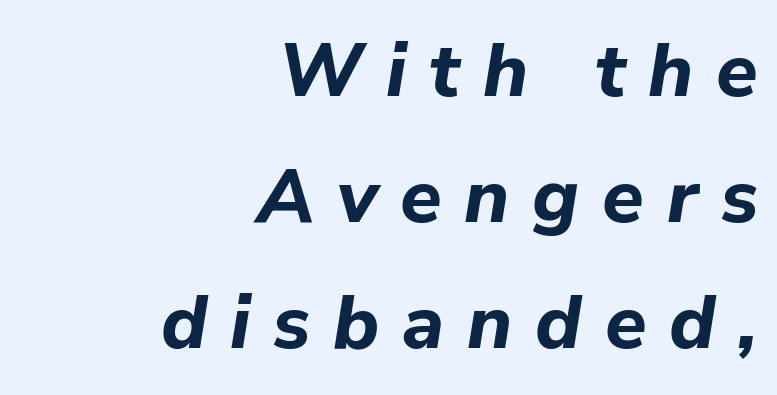
Q: Is the text bold? A: Yes.
Q: Is the text italic (slanted)? A: Yes, it leans right by about 9 degrees.
Q: Is the text underlined? A: No.
Q: How is the paragraph aligned? A: Right-aligned.
Q: Is the spacing between letters normal or unusually wide? A: Unusually wide.
Q: Is the spacing between lines tight, normal or loose? A: Normal.
Q: Width (condensed, normal, or wide)? A: Normal.
Q: Stroke contrast? A: Low.
Q: x-height? A: Medium.
Q: Monospaced? A: No.
